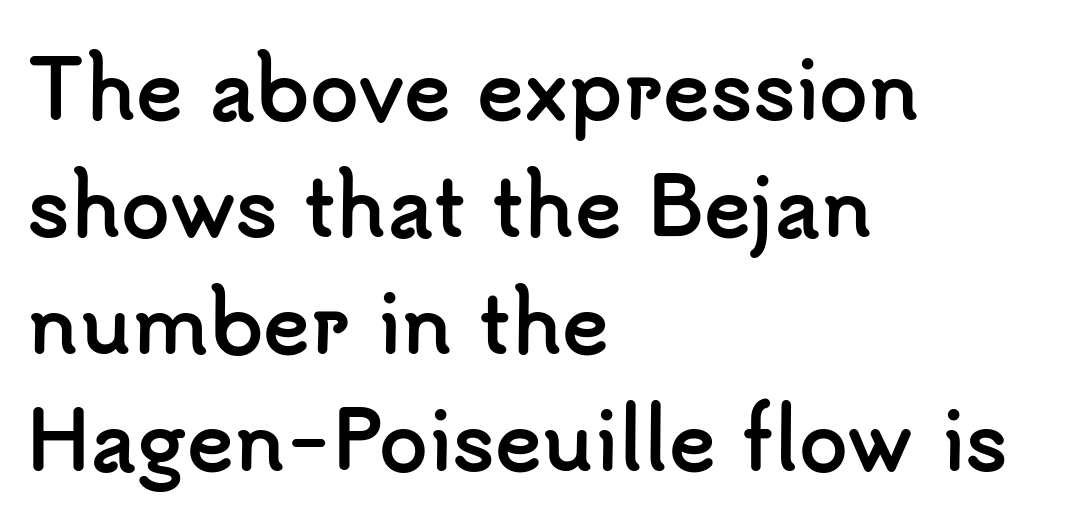
I'd call this a sans setting — the letters go barefoot. Vertical strokes here are truly vertical. Rule under the text: the space is simply empty. Glyph-to-glyph distance matches everyday printed text. Strong, thick strokes mark this as bold type. Honestly, the row spacing looks completely unremarkable.
